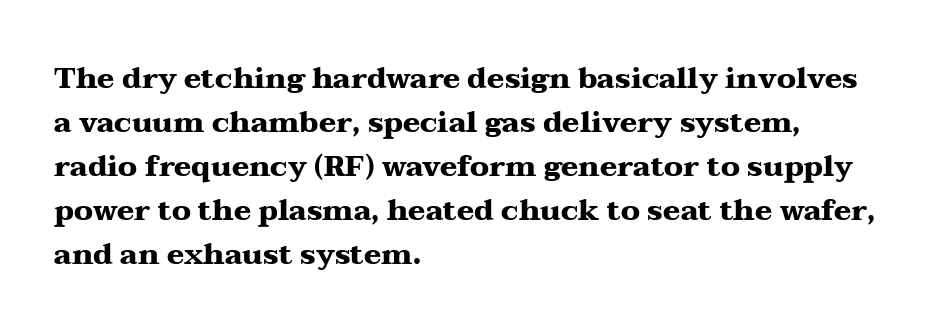
The strip under each line holds only bare page. How are the letters spaced? Ordinarily, with no added tracking. Does the leading feel generous? No, just average. The rendering anchors every line to the left-hand side. Each letter's strokes conclude with small projecting serifs.
